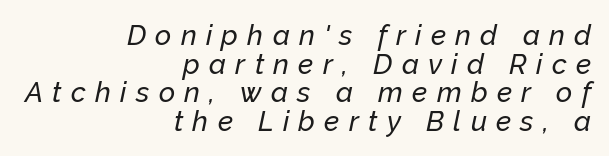
Q: Is the text italic (slanted)? A: Yes, it leans right by about 12 degrees.
Q: Is the text underlined? A: No.
Q: How is the paragraph aligned? A: Right-aligned.
Q: Is the spacing between letters normal or unusually wide? A: Unusually wide.
Q: Is the spacing between lines tight, normal or loose? A: Tight.
Q: Width (condensed, normal, or wide)? A: Normal.
Q: Stroke contrast? A: Low.
Q: x-height? A: Medium.
Q: Monospaced? A: No.
